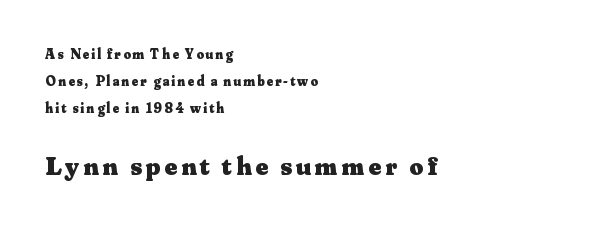
The image shows 27 px bold type, upright; set left-aligned, loose line spacing (1.94x), not underlined; the second (bottom) block is 1.93x larger.
